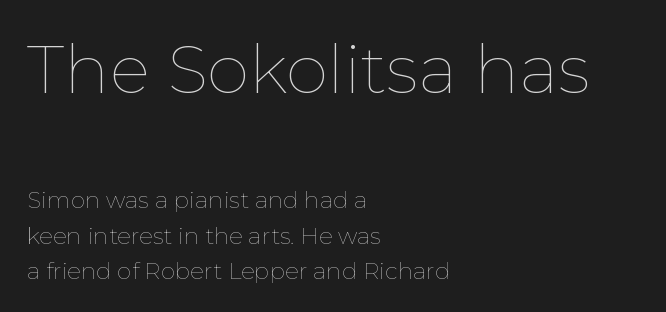
{"italic": "no", "bold": "no", "weight": "thin", "width": "normal", "stroke_contrast": "low", "x_height": "medium", "monospaced": "no", "underline": "no", "align": "left", "line_spacing": "normal", "line_spacing_ratio": 1.53, "letter_spacing": "normal", "letter_spacing_em": 0.0, "larger_block": "first", "size_ratio": 2.96, "glyph_px": 68}
